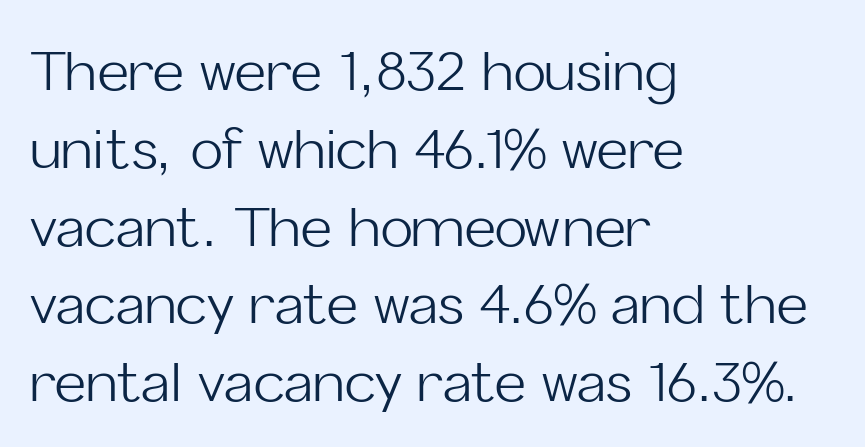
This sample uses plain, unmodified letter spacing. Note the varied advance widths — an 'i' is clearly narrower than an 'm'. The words here are not underlined. Every character sits straight up, as roman type does. Stems and bowls with no extra thickness — not bold. Grotesque or geometric, the face here clearly has no serifs.
